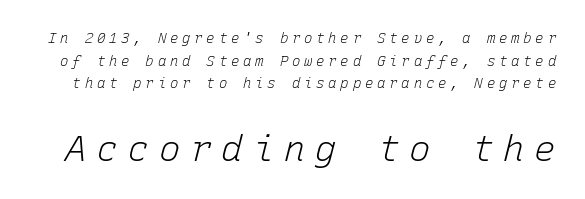
{"italic": "yes", "lean": "right", "slant_degrees": 15, "bold": "no", "weight": "light", "width": "normal", "stroke_contrast": "low", "x_height": "medium", "monospaced": "yes", "underline": "no", "line_spacing": "normal", "line_spacing_ratio": 1.62, "letter_spacing": "wide", "letter_spacing_em": 0.27, "larger_block": "second", "size_ratio": 2.57, "glyph_px": 36}
